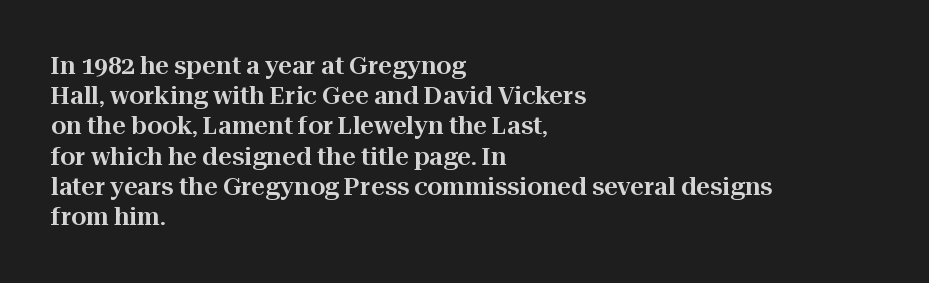
{"italic": "no", "underline": "no", "align": "left", "line_spacing": "normal", "line_spacing_ratio": 1.26, "letter_spacing": "normal", "letter_spacing_em": 0.0, "glyph_px": 24}
